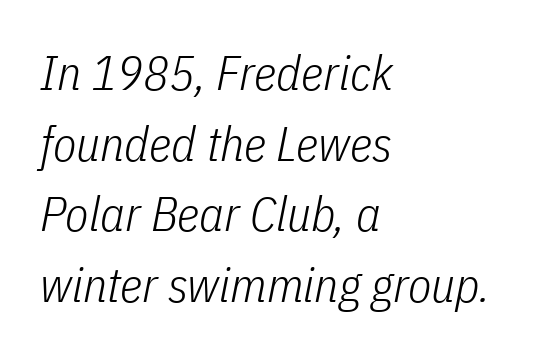
The image shows 48 px light, condensed type, italic (leaning right); set left-aligned, normal line spacing (1.47x), normal letter spacing, not underlined; low stroke contrast and a medium x-height.
